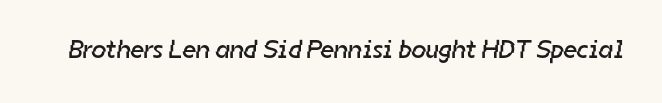
Vertical stems look standard width or narrower in stroke. Unmarked baselines from the first word to the last. There is no visible air inserted between adjacent glyphs.
